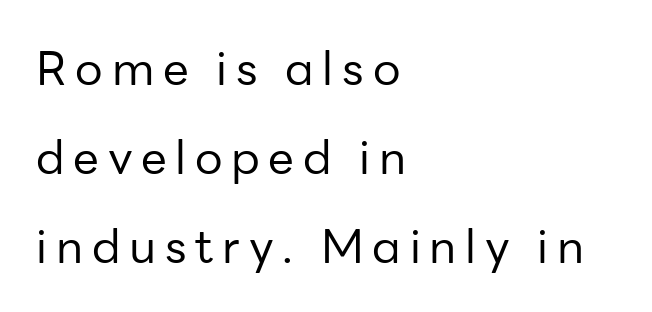
Classification — sans serif. The font sits on the lighter half of the weight spectrum, regular included. The line-height multiplier appears high, well above default. These lines are rendered in a variable-pitch font. Just letters on the line, the space beneath them empty. Horizontally, the lines are justified to the leading edge only.
